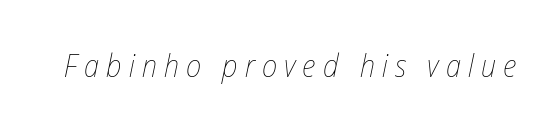
{"italic": "yes", "lean": "right", "slant_degrees": 12, "bold": "no", "weight": "thin", "width": "condensed", "stroke_contrast": "low", "x_height": "medium", "monospaced": "no", "underline": "no", "letter_spacing": "wide", "letter_spacing_em": 0.23, "glyph_px": 31}
